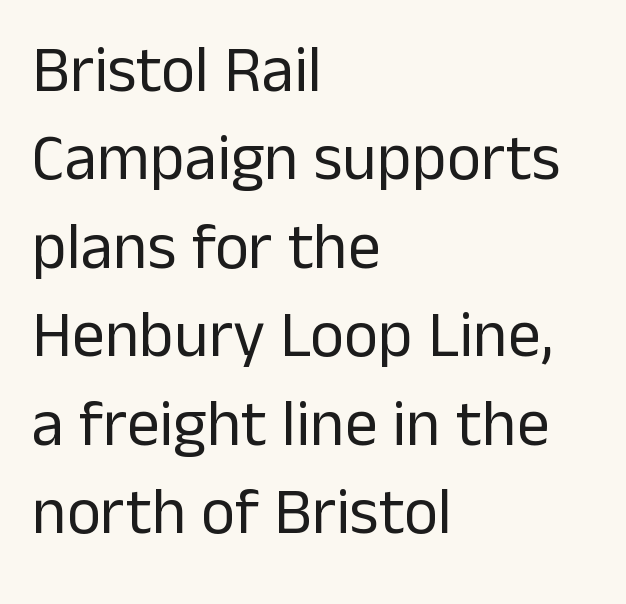
The image shows 65 px regular-weight sans-serif type, upright; set left-aligned, normal line spacing (1.36x), normal letter spacing, not underlined; low stroke contrast and a medium x-height.
